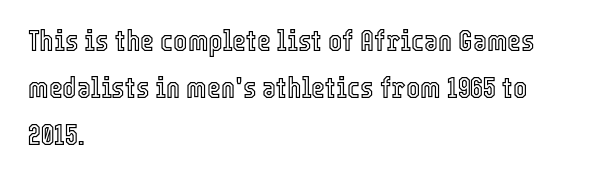
A typesetter would mark this as roman, not italic. Inter-character spacing is left at the font's built-in metrics. Proportional: the letters do not fall into vertical columns. Normally led — the rows are evenly, conventionally spaced. Each line starts at the same left margin while the right side varies.
